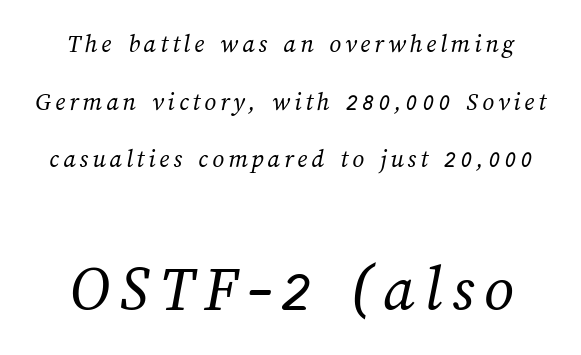
{"bold": "no", "weight": "regular", "width": "normal", "stroke_contrast": "medium", "x_height": "medium", "monospaced": "no", "underline": "no", "line_spacing": "loose", "line_spacing_ratio": 2.22, "larger_block": "second", "size_ratio": 2.54, "glyph_px": 66}
